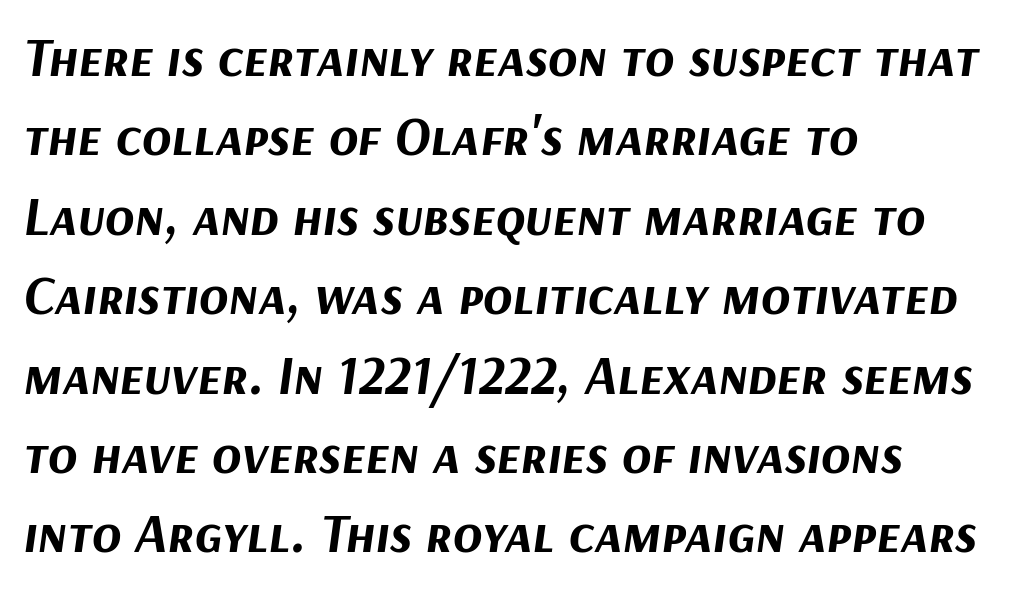
{"italic": "yes", "lean": "right", "slant_degrees": 9, "bold": "yes", "weight": "bold", "width": "normal", "stroke_contrast": "medium", "x_height": "medium", "monospaced": "no", "underline": "no", "align": "left", "line_spacing": "normal", "line_spacing_ratio": 1.47, "letter_spacing": "normal", "letter_spacing_em": 0.0, "glyph_px": 54}
